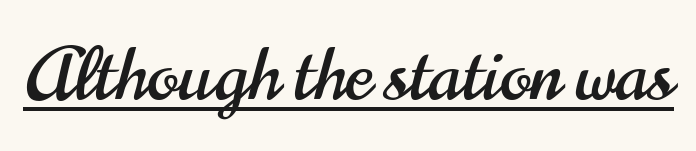
The image shows 74 px condensed sans-serif type; set normal letter spacing, underlined; high stroke contrast and a small x-height.
